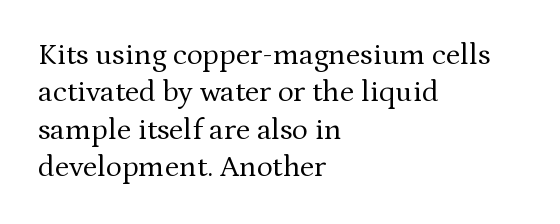
{"serif": "yes", "italic": "no", "bold": "no", "weight": "regular", "width": "normal", "stroke_contrast": "medium", "x_height": "medium", "monospaced": "no", "underline": "no", "align": "left", "line_spacing": "normal", "line_spacing_ratio": 1.25, "letter_spacing": "normal", "letter_spacing_em": 0.0, "glyph_px": 30}
